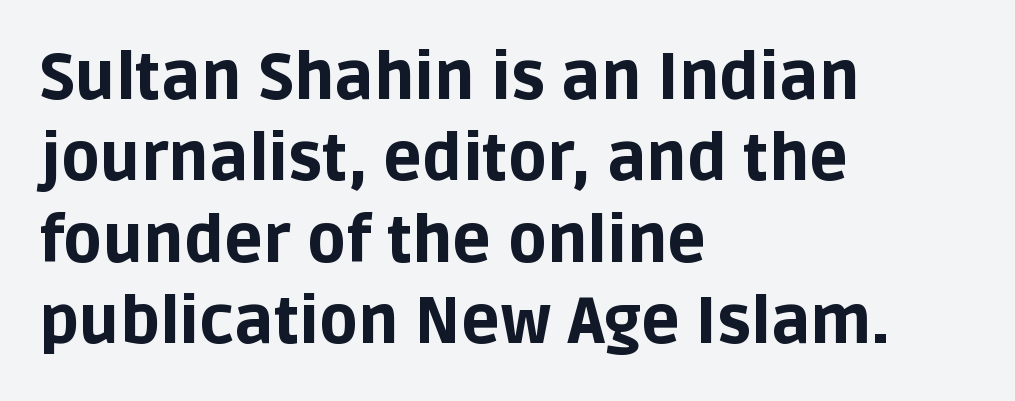
The image shows 64 px bold sans-serif type, upright; set left-aligned, normal line spacing (1.27x), normal letter spacing, not underlined; low stroke contrast and a large x-height.
